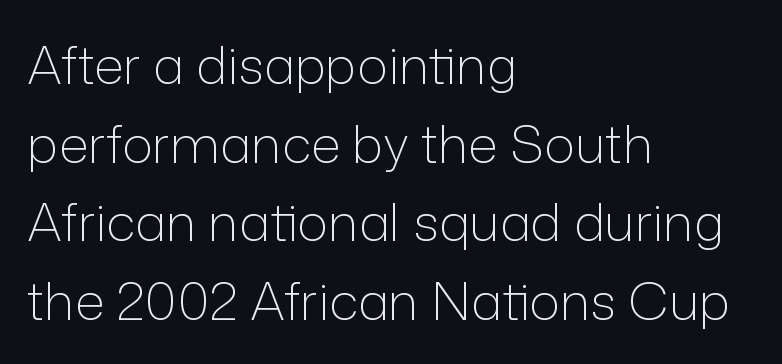
The image shows 52 px light sans-serif type, upright; set left-aligned, normal line spacing (1.51x), normal letter spacing, not underlined; low stroke contrast and a medium x-height.
